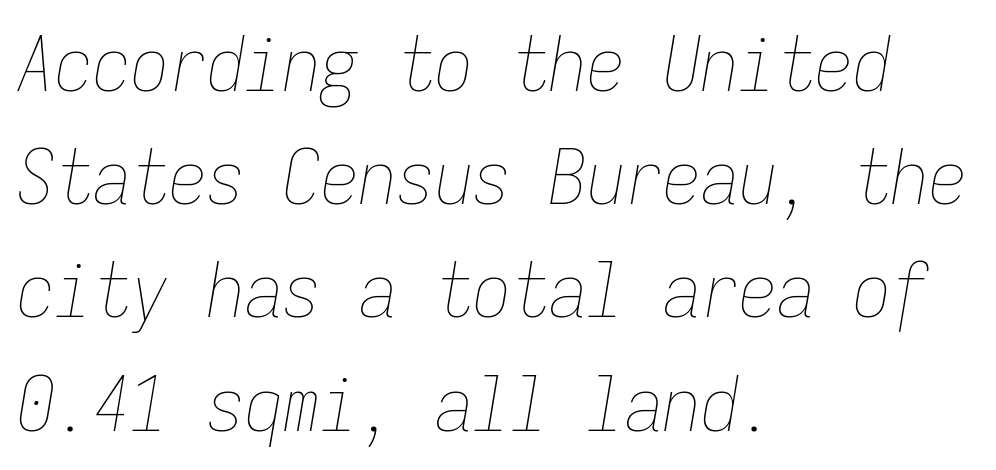
Is this a fixed-width face? Yes — each glyph sits in an identical cell. The lettering tilts uniformly, giving the passage an italic look. Honestly, the row spacing looks completely unremarkable. These glyphs show unthickened strokes, regular width or finer. Each row of text sits above clean, open space. All the whitespace from short lines collects on the right.
